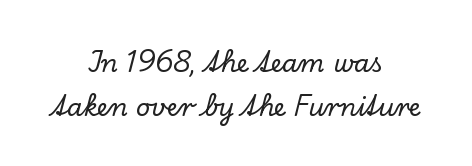
The image shows 25 px text type; set centered, line spacing 1.78x, normal letter spacing, not underlined.
